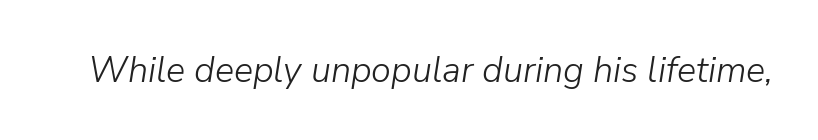
The image shows 36 px light type, italic (leaning right); set normal letter spacing, not underlined; low stroke contrast and a medium x-height.
